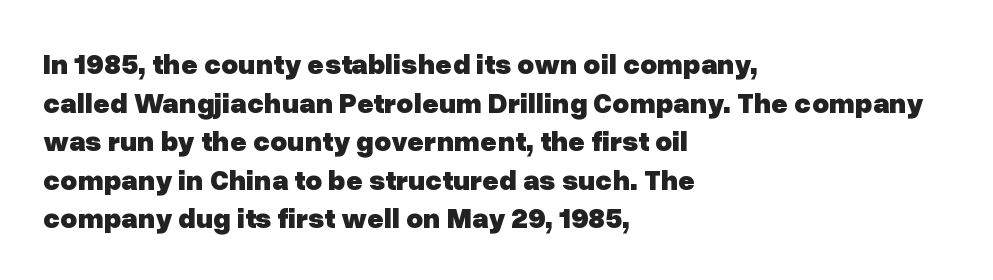
{"serif": "no", "italic": "no", "bold": "yes", "weight": "heavy", "width": "normal", "stroke_contrast": "low", "x_height": "medium", "monospaced": "no", "underline": "no", "align": "left", "line_spacing": "normal", "line_spacing_ratio": 1.33, "letter_spacing": "normal", "letter_spacing_em": 0.0, "glyph_px": 29}
